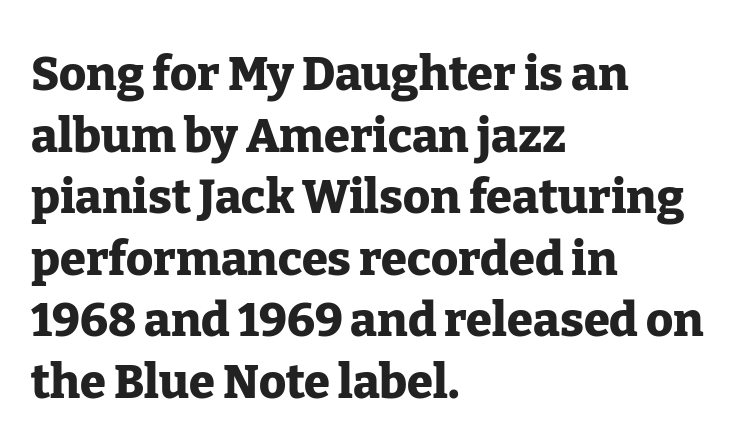
The image shows 47 px heavy serif type, upright; set left-aligned, normal line spacing (1.31x), normal letter spacing, not underlined; low stroke contrast and a medium x-height.
